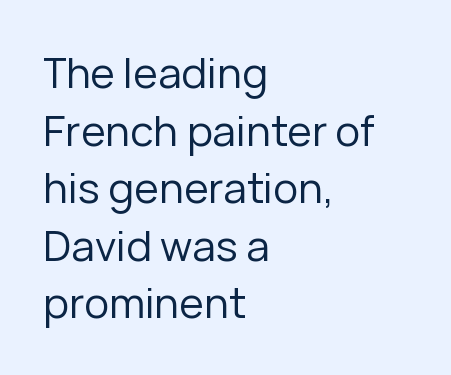
{"serif": "no", "italic": "no", "bold": "no", "weight": "regular", "width": "normal", "stroke_contrast": "low", "x_height": "medium", "monospaced": "no", "underline": "no", "align": "left", "line_spacing": "normal", "line_spacing_ratio": 1.37, "letter_spacing": "normal", "letter_spacing_em": 0.0, "glyph_px": 42}
